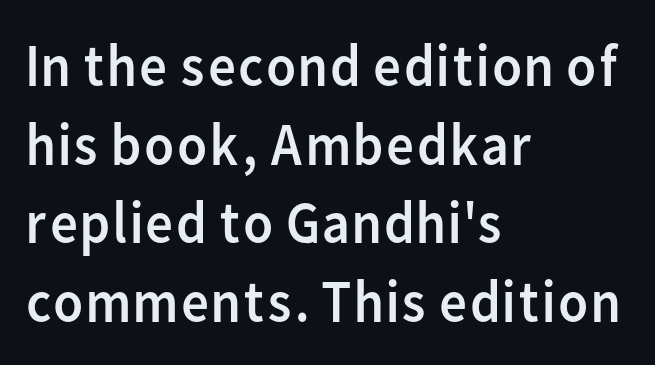
{"serif": "no", "italic": "no", "bold": "no", "weight": "regular", "width": "normal", "stroke_contrast": "low", "x_height": "medium", "monospaced": "no", "underline": "no", "align": "left", "line_spacing": "normal", "line_spacing_ratio": 1.29, "letter_spacing": "normal", "letter_spacing_em": 0.0, "glyph_px": 61}
